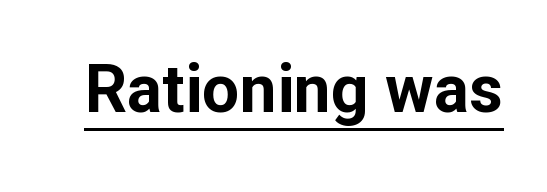
The image shows 66 px bold sans-serif type, upright; set normal letter spacing, underlined; low stroke contrast and a medium x-height.
